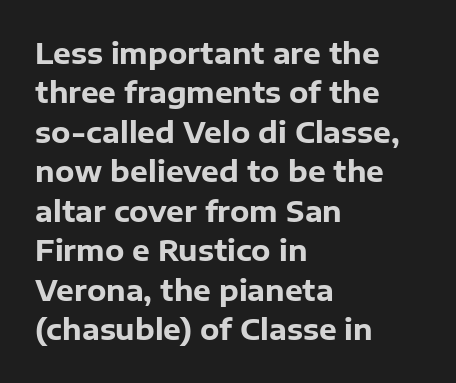
{"serif": "no", "italic": "no", "bold": "yes", "weight": "heavy", "width": "normal", "stroke_contrast": "low", "x_height": "medium", "monospaced": "no", "underline": "no", "align": "left", "line_spacing": "normal", "line_spacing_ratio": 1.41, "letter_spacing": "normal", "letter_spacing_em": 0.0, "glyph_px": 28}
